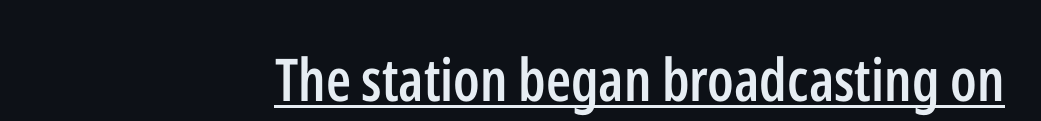
{"serif": "no", "italic": "no", "bold": "semi", "weight": "semibold", "width": "condensed", "stroke_contrast": "low", "x_height": "medium", "monospaced": "no", "underline": "yes", "letter_spacing": "normal", "letter_spacing_em": 0.0, "glyph_px": 59}
